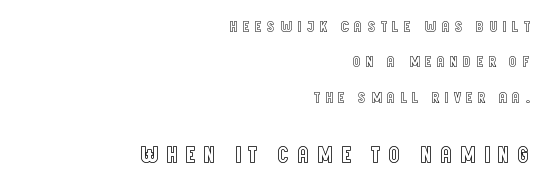
The image shows 24 px text type, upright; set right-aligned, loose line spacing (2.21x), unusually wide letter spacing (+0.29 em), not underlined; the second (bottom) block is 1.5x larger.
